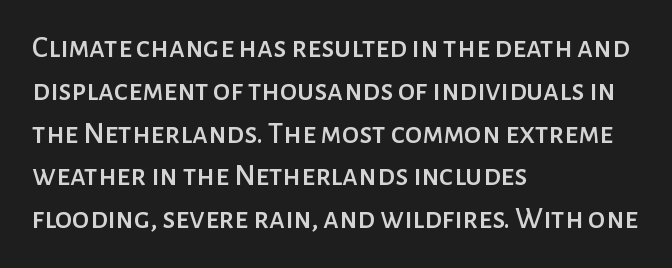
{"serif": "no", "italic": "no", "width": "normal", "stroke_contrast": "low", "x_height": "medium", "monospaced": "no", "underline": "no", "align": "left", "line_spacing": "normal", "line_spacing_ratio": 1.38, "letter_spacing": "normal", "letter_spacing_em": 0.0, "glyph_px": 31}
